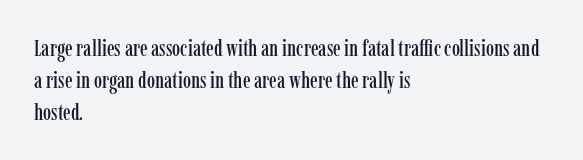
{"italic": "no", "underline": "no", "align": "left", "line_spacing": "normal", "line_spacing_ratio": 1.39, "letter_spacing": "normal", "letter_spacing_em": 0.0, "glyph_px": 23}
